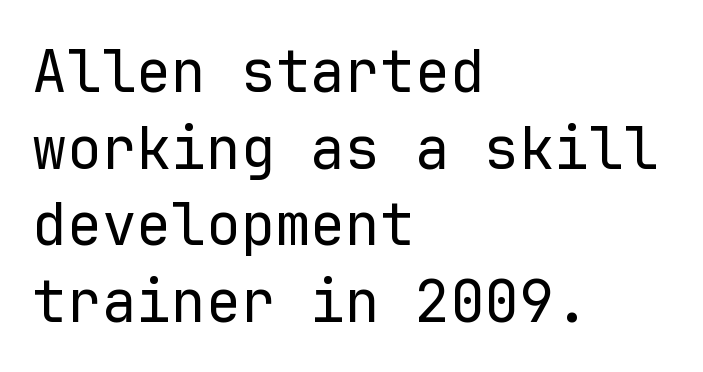
Q: Is the text bold? A: No.
Q: Is the text italic (slanted)? A: No, it is upright.
Q: Is the typeface a serif or a sans-serif typeface? A: Sans-serif.
Q: Is the text underlined? A: No.
Q: How is the paragraph aligned? A: Left-aligned.
Q: Is the spacing between letters normal or unusually wide? A: Normal.
Q: Is the spacing between lines tight, normal or loose? A: Normal.
Q: Width (condensed, normal, or wide)? A: Normal.
Q: Stroke contrast? A: Low.
Q: x-height? A: Medium.
Q: Monospaced? A: Yes.
